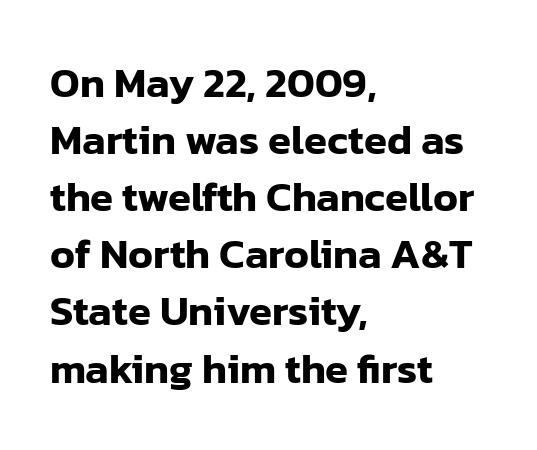
Q: Is the text italic (slanted)? A: No, it is upright.
Q: Is the typeface a serif or a sans-serif typeface? A: Sans-serif.
Q: Is the text underlined? A: No.
Q: How is the paragraph aligned? A: Left-aligned.
Q: Is the spacing between letters normal or unusually wide? A: Normal.
Q: Is the spacing between lines tight, normal or loose? A: Normal.
Q: Width (condensed, normal, or wide)? A: Normal.
Q: Stroke contrast? A: Low.
Q: x-height? A: Medium.
Q: Monospaced? A: No.
